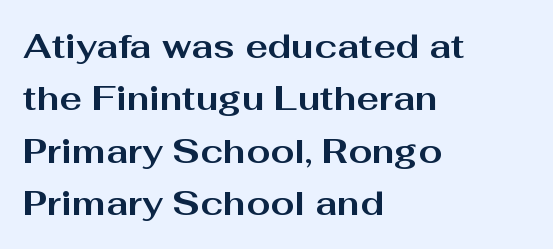
The image shows 34 px bold, wide sans-serif type, upright; set left-aligned, normal line spacing (1.54x), normal letter spacing, not underlined; medium stroke contrast and a medium x-height.
